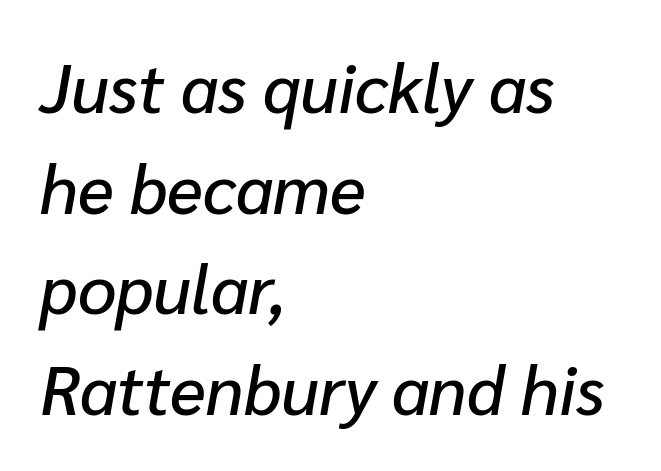
Q: Is the text italic (slanted)? A: Yes, it leans right by about 10 degrees.
Q: Is the text underlined? A: No.
Q: How is the paragraph aligned? A: Left-aligned.
Q: Is the spacing between letters normal or unusually wide? A: Normal.
Q: Is the spacing between lines tight, normal or loose? A: Normal.
Q: Width (condensed, normal, or wide)? A: Normal.
Q: Stroke contrast? A: Low.
Q: x-height? A: Medium.
Q: Monospaced? A: No.
